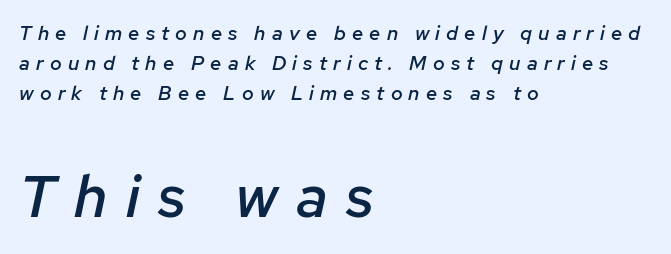
Q: Is the text bold? A: Semi-bold.
Q: Is the text italic (slanted)? A: Yes, it leans right by about 12 degrees.
Q: Is the text underlined? A: No.
Q: How is the paragraph aligned? A: Left-aligned.
Q: Is the spacing between letters normal or unusually wide? A: Unusually wide.
Q: Is the spacing between lines tight, normal or loose? A: Normal.
Q: Which block of text is set in a larger size, the first (top) or the second (bottom)? A: The second (bottom) one.
Q: Width (condensed, normal, or wide)? A: Normal.
Q: Stroke contrast? A: Low.
Q: x-height? A: Medium.
Q: Monospaced? A: No.
